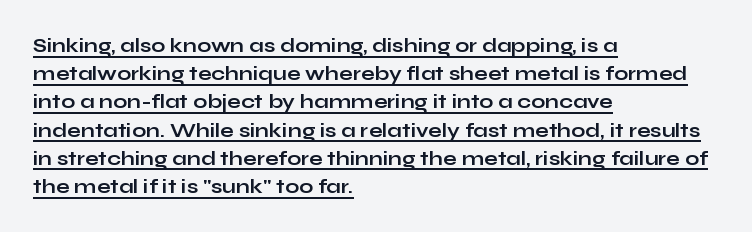
Q: Is the text bold? A: Yes.
Q: Is the text italic (slanted)? A: No, it is upright.
Q: Is the text underlined? A: Yes.
Q: How is the paragraph aligned? A: Left-aligned.
Q: Is the spacing between letters normal or unusually wide? A: Normal.
Q: Is the spacing between lines tight, normal or loose? A: Normal.
